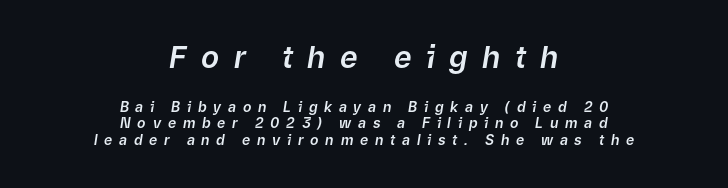
The image shows 30 px text type, italic (leaning right); set centered, line spacing 1.19x, unusually wide letter spacing (+0.48 em), not underlined; the first (top) block is 2.14x larger; low stroke contrast and a medium x-height.
